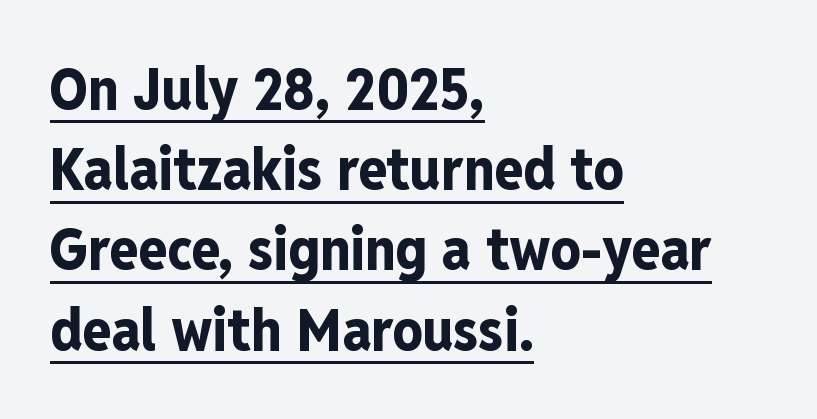
Successive baselines arrive at the customary interval. Line beginnings align vertically; line endings do not. The letters stand straight up with perfectly vertical stems. The string is rendered with underlining switched on. Examine the stroke ends and you'll find no serifs.
